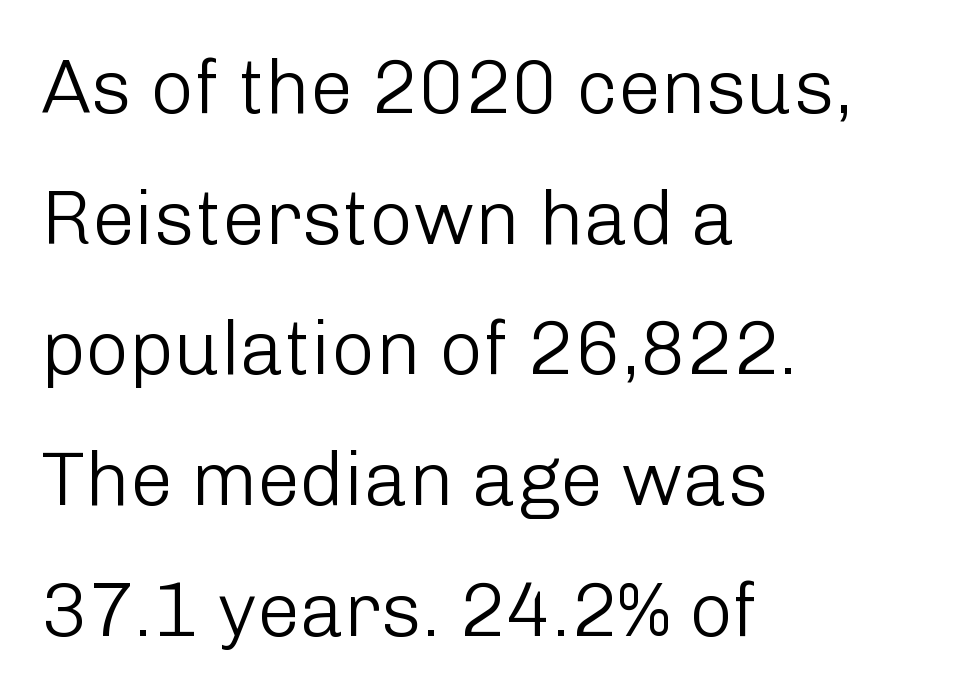
{"serif": "no", "italic": "no", "bold": "no", "weight": "light", "width": "normal", "stroke_contrast": "low", "x_height": "medium", "monospaced": "no", "underline": "no", "align": "left", "line_spacing_ratio": 1.72, "letter_spacing": "normal", "letter_spacing_em": 0.0, "glyph_px": 76}
